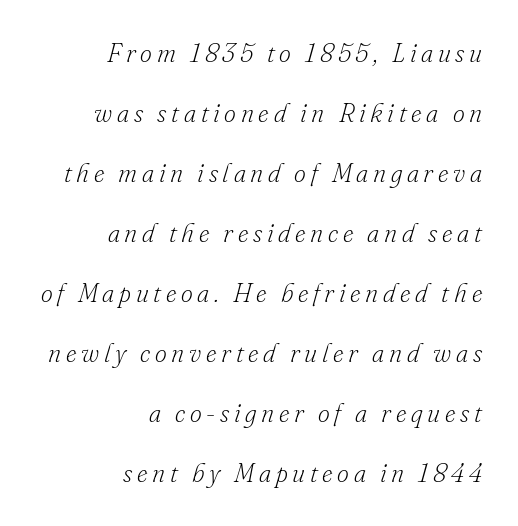
{"italic": "yes", "lean": "right", "slant_degrees": 16, "bold": "no", "underline": "no", "align": "right", "line_spacing": "loose", "line_spacing_ratio": 2.31, "glyph_px": 26}
